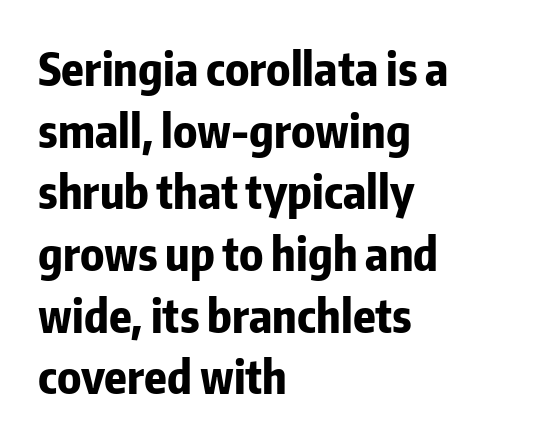
{"serif": "no", "italic": "no", "bold": "yes", "weight": "bold", "width": "condensed", "stroke_contrast": "low", "x_height": "medium", "monospaced": "no", "underline": "no", "align": "left", "line_spacing": "normal", "line_spacing_ratio": 1.34, "letter_spacing": "normal", "letter_spacing_em": 0.0, "glyph_px": 46}
